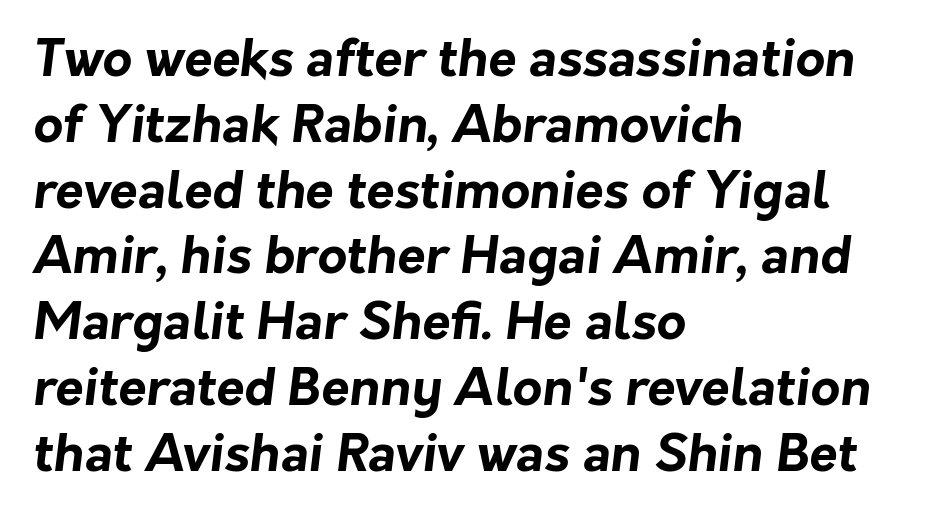
The horizontal fit of the characters is conventional and even. Pretty heavy lettering here — definitely bold. Here the designer chose a conventional face with non-uniform glyph widths. The line-height multiplier appears to be the usual default.
